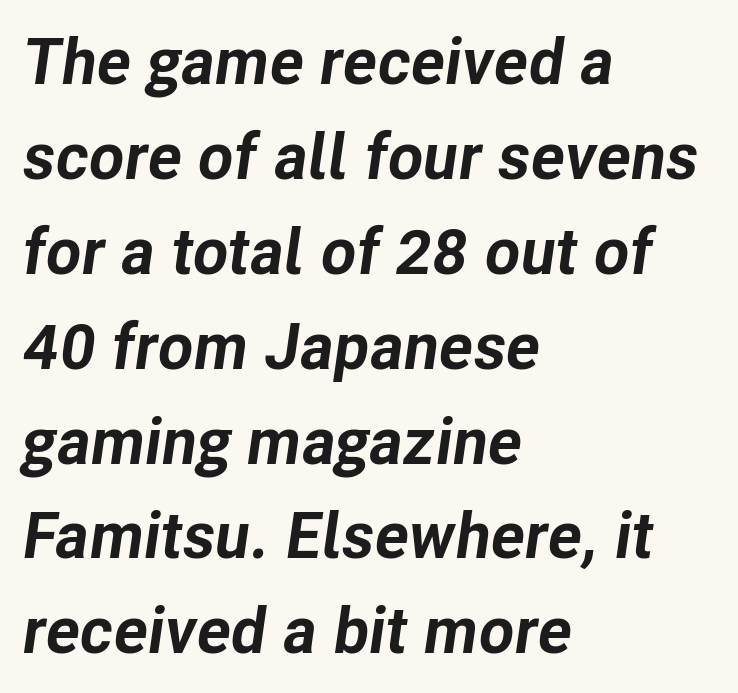
The image shows 65 px bold type, italic (leaning right); set left-aligned, normal line spacing (1.46x), normal letter spacing, not underlined; low stroke contrast and a medium x-height.
